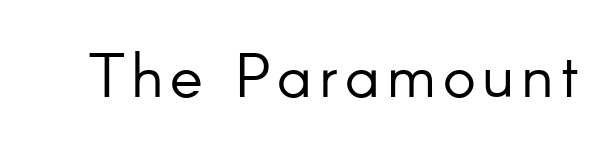
{"serif": "no", "italic": "no", "bold": "no", "weight": "light", "width": "normal", "stroke_contrast": "low", "x_height": "small", "monospaced": "no", "underline": "no", "glyph_px": 62}
